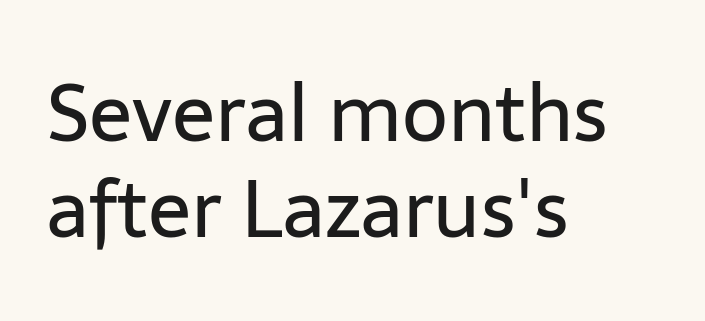
{"serif": "no", "italic": "no", "bold": "no", "weight": "regular", "width": "normal", "stroke_contrast": "low", "x_height": "medium", "monospaced": "no", "underline": "no", "align": "left", "line_spacing_ratio": 1.2, "letter_spacing": "normal", "letter_spacing_em": 0.0, "glyph_px": 80}
